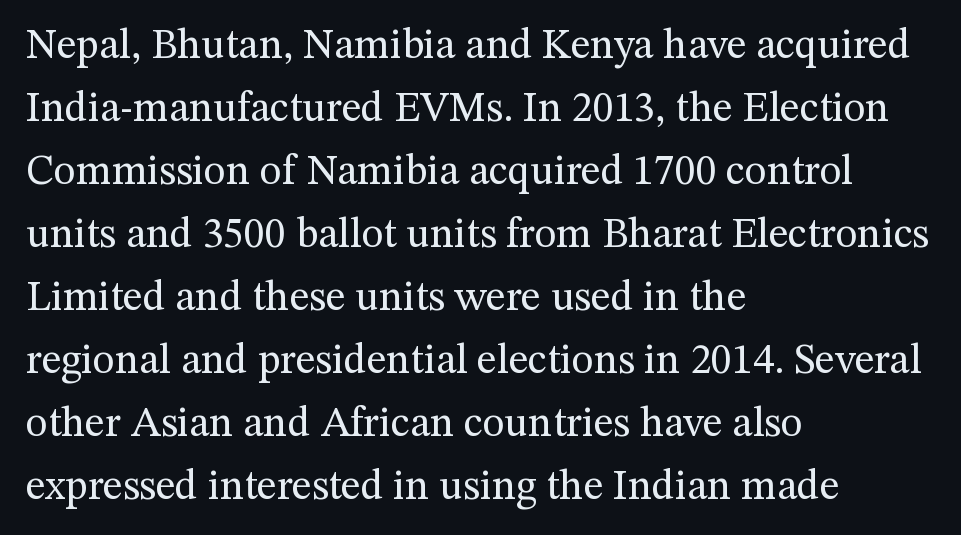
These lines sit exactly where default settings would place them. Counters stay open thanks to moderate or lighter strokes. Do the characters align in a grid? No, the font is proportional. Quick note: underline off.
